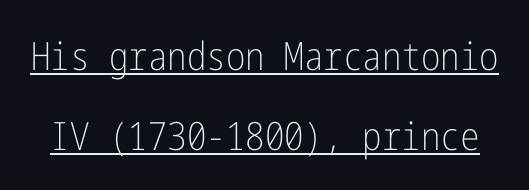
The image shows 39 px light, condensed sans-serif type, upright; set loose line spacing (2.05x), normal letter spacing, underlined; low stroke contrast and a medium x-height.
